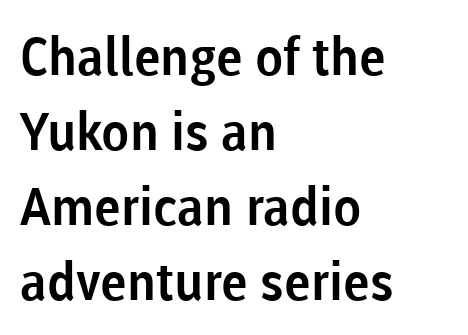
{"serif": "no", "italic": "no", "width": "normal", "stroke_contrast": "low", "x_height": "medium", "monospaced": "no", "underline": "no", "align": "left", "line_spacing": "normal", "line_spacing_ratio": 1.44, "letter_spacing": "normal", "letter_spacing_em": 0.0, "glyph_px": 52}
